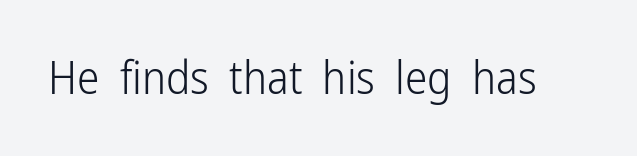
The image shows 45 px light, condensed sans-serif type, upright; set normal letter spacing, not underlined; low stroke contrast and a medium x-height.
